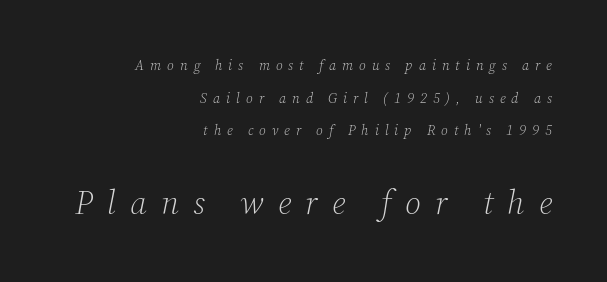
This sample uses a serif face. These glyphs show unthickened strokes, regular width or finer. Horizontally, the lines are justified to the trailing edge only. The leading is generous, giving the passage an open texture.
